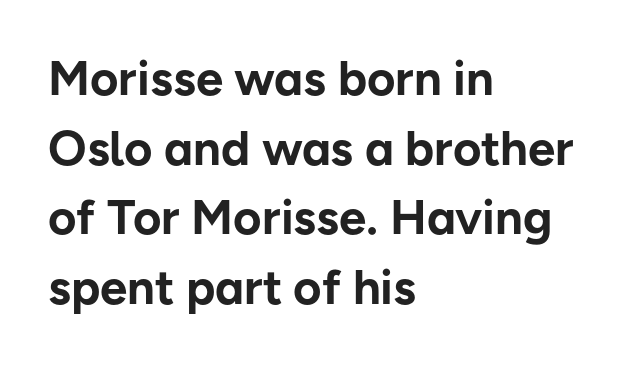
{"serif": "no", "italic": "no", "bold": "yes", "weight": "bold", "width": "normal", "stroke_contrast": "low", "x_height": "medium", "monospaced": "no", "underline": "no", "align": "left", "line_spacing": "normal", "line_spacing_ratio": 1.42, "letter_spacing": "normal", "letter_spacing_em": 0.0, "glyph_px": 49}
